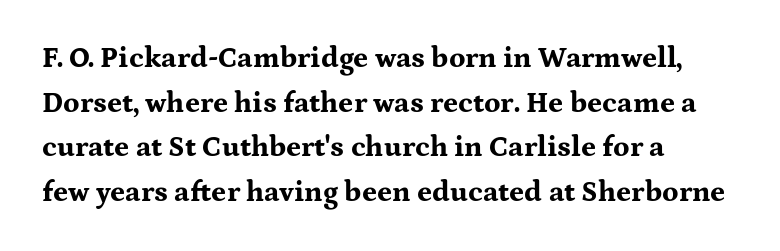
The image shows 29 px bold, wide serif type, upright; set left-aligned, normal line spacing (1.54x), normal letter spacing, not underlined; medium stroke contrast and a medium x-height.
